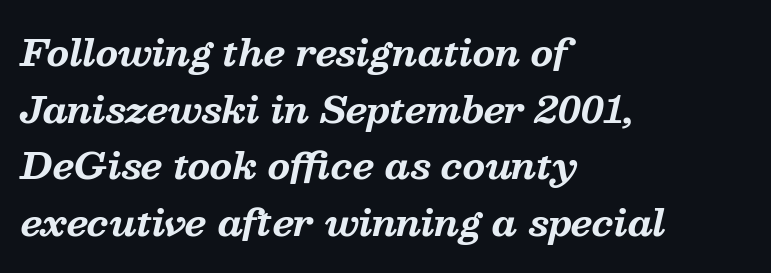
Q: Is the text bold? A: Yes.
Q: Is the text italic (slanted)? A: Yes, it leans right by about 13 degrees.
Q: Is the typeface a serif or a sans-serif typeface? A: Serif.
Q: Is the text underlined? A: No.
Q: How is the paragraph aligned? A: Left-aligned.
Q: Is the spacing between letters normal or unusually wide? A: Normal.
Q: Is the spacing between lines tight, normal or loose? A: Normal.
Q: Width (condensed, normal, or wide)? A: Normal.
Q: Stroke contrast? A: Medium.
Q: x-height? A: Medium.
Q: Monospaced? A: No.
